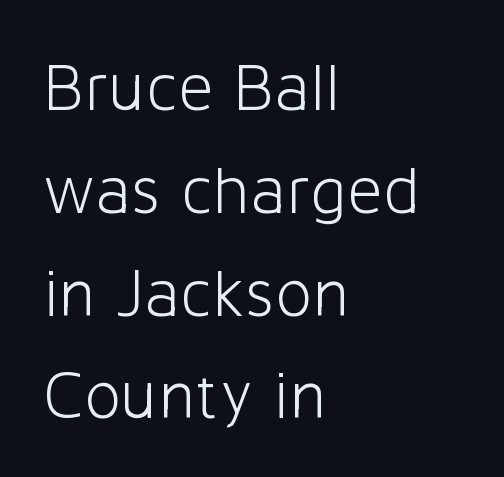
Q: Is the text bold? A: No.
Q: Is the text italic (slanted)? A: No, it is upright.
Q: Is the typeface a serif or a sans-serif typeface? A: Sans-serif.
Q: Is the text underlined? A: No.
Q: How is the paragraph aligned? A: Left-aligned.
Q: Is the spacing between letters normal or unusually wide? A: Normal.
Q: Is the spacing between lines tight, normal or loose? A: Normal.
Q: Width (condensed, normal, or wide)? A: Normal.
Q: Stroke contrast? A: Low.
Q: x-height? A: Medium.
Q: Monospaced? A: No.
